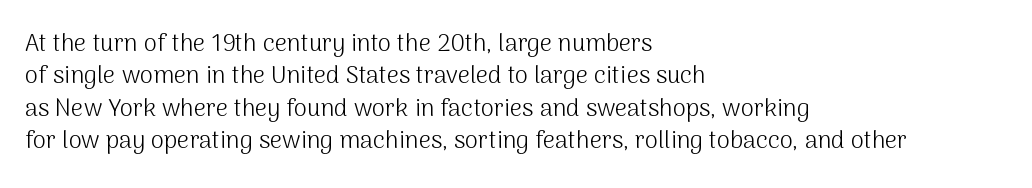
Q: Is the text bold? A: No.
Q: Is the text italic (slanted)? A: No, it is upright.
Q: Is the text underlined? A: No.
Q: How is the paragraph aligned? A: Left-aligned.
Q: Is the spacing between letters normal or unusually wide? A: Normal.
Q: Is the spacing between lines tight, normal or loose? A: Normal.
